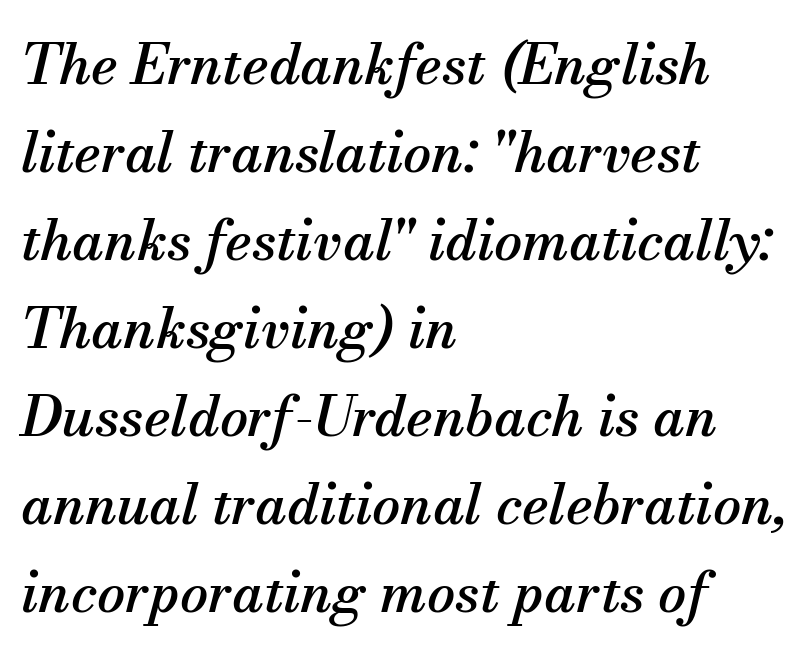
Q: Is the text italic (slanted)? A: Yes, it leans right by about 13 degrees.
Q: Is the typeface a serif or a sans-serif typeface? A: Serif.
Q: Is the text underlined? A: No.
Q: How is the paragraph aligned? A: Left-aligned.
Q: Is the spacing between letters normal or unusually wide? A: Normal.
Q: Is the spacing between lines tight, normal or loose? A: Normal.
Q: Width (condensed, normal, or wide)? A: Normal.
Q: Stroke contrast? A: Medium.
Q: x-height? A: Small.
Q: Monospaced? A: No.
